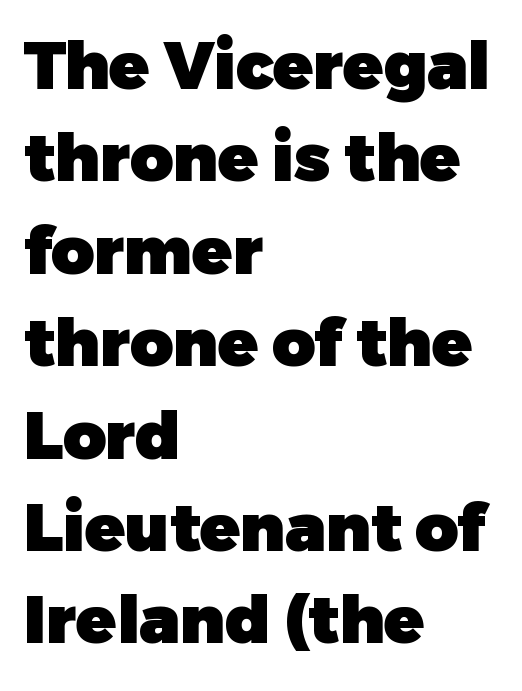
{"serif": "no", "italic": "no", "bold": "yes", "weight": "heavy", "width": "normal", "stroke_contrast": "low", "x_height": "medium", "monospaced": "no", "underline": "no", "align": "left", "line_spacing": "normal", "line_spacing_ratio": 1.4, "letter_spacing": "normal", "letter_spacing_em": 0.0, "glyph_px": 66}
